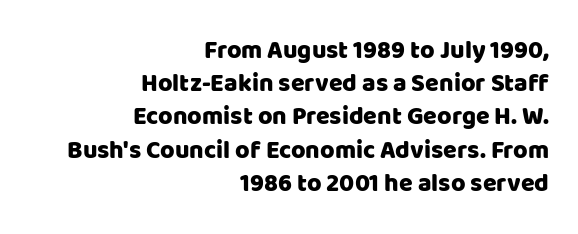
{"italic": "no", "underline": "no", "align": "right", "line_spacing": "normal", "line_spacing_ratio": 1.33, "letter_spacing": "normal", "letter_spacing_em": 0.0, "glyph_px": 25}
